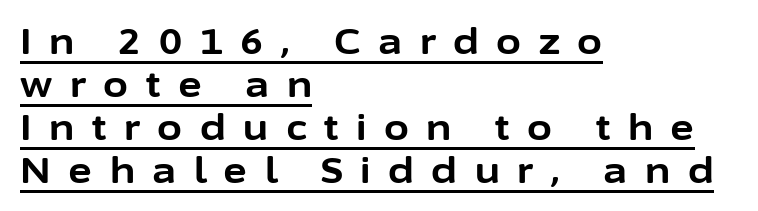
{"serif": "no", "italic": "no", "bold": "yes", "weight": "bold", "width": "normal", "stroke_contrast": "low", "x_height": "medium", "monospaced": "no", "underline": "yes", "align": "left", "line_spacing_ratio": 1.19, "letter_spacing": "wide", "letter_spacing_em": 0.49, "glyph_px": 36}
